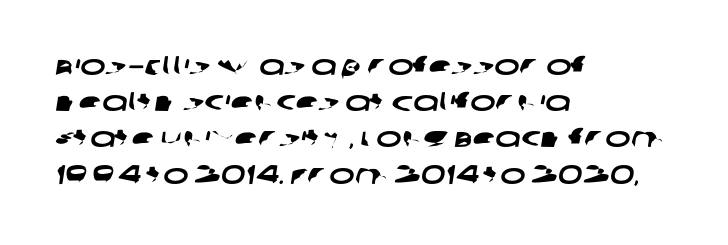
The image shows 27 px text type; set left-aligned, normal line spacing (1.34x), normal letter spacing, not underlined.
